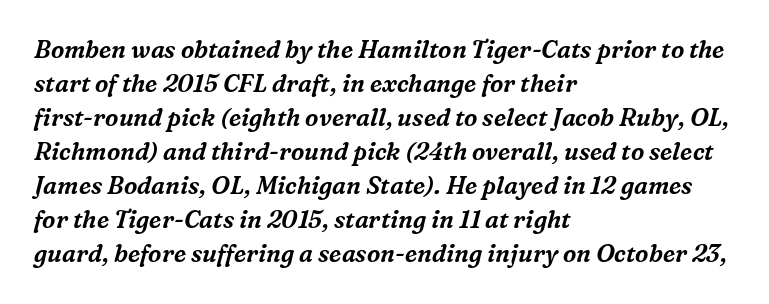
Q: Is the text italic (slanted)? A: Yes, it leans right by about 16 degrees.
Q: Is the text underlined? A: No.
Q: How is the paragraph aligned? A: Left-aligned.
Q: Is the spacing between letters normal or unusually wide? A: Normal.
Q: Is the spacing between lines tight, normal or loose? A: Normal.
